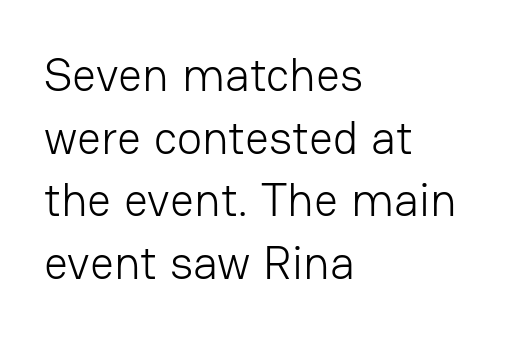
Q: Is the text bold? A: No.
Q: Is the text italic (slanted)? A: No, it is upright.
Q: Is the typeface a serif or a sans-serif typeface? A: Sans-serif.
Q: Is the text underlined? A: No.
Q: How is the paragraph aligned? A: Left-aligned.
Q: Is the spacing between letters normal or unusually wide? A: Normal.
Q: Is the spacing between lines tight, normal or loose? A: Normal.
Q: Width (condensed, normal, or wide)? A: Normal.
Q: Stroke contrast? A: Low.
Q: x-height? A: Medium.
Q: Monospaced? A: No.
